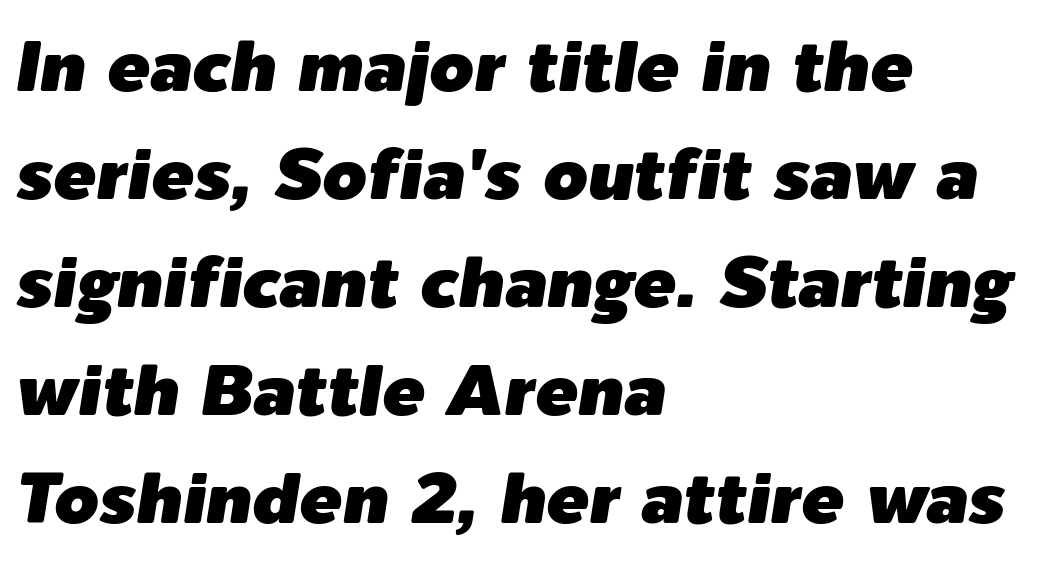
A student would call this left alignment; a typographer would say flush left, rag right. Each row of text sits above clean, open space. Style check: oblique. The letters advance in unequal steps, a hallmark of proportional type. The rendering uses a moderate line-height, typical for paragraphs.
